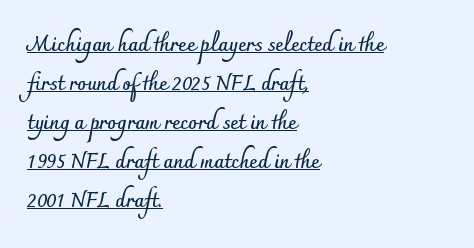
Q: Is the text bold? A: Yes.
Q: Is the text italic (slanted)? A: Yes.
Q: Is the text underlined? A: Yes.
Q: How is the paragraph aligned? A: Left-aligned.
Q: Is the spacing between letters normal or unusually wide? A: Normal.
Q: Is the spacing between lines tight, normal or loose? A: Loose.
